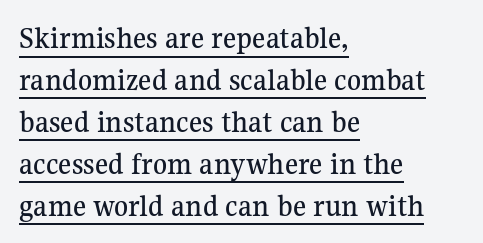
Q: Is the text italic (slanted)? A: No, it is upright.
Q: Is the typeface a serif or a sans-serif typeface? A: Serif.
Q: Is the text underlined? A: Yes.
Q: How is the paragraph aligned? A: Left-aligned.
Q: Is the spacing between letters normal or unusually wide? A: Normal.
Q: Is the spacing between lines tight, normal or loose? A: Normal.
Q: Width (condensed, normal, or wide)? A: Normal.
Q: Stroke contrast? A: Medium.
Q: x-height? A: Medium.
Q: Monospaced? A: No.
